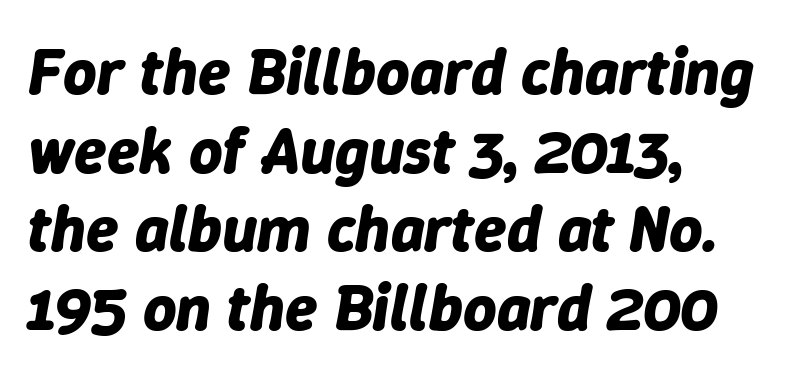
Would a proofreader flag this as italicized? Yes. The space directly below the letters is spotless. Caption: multi-line text, flush left, ragged right. The letters are bold, with thick, heavy strokes. Do the characters align in a grid? No, the font is proportional. Default kerning and tracking; the words read as compact shapes.
